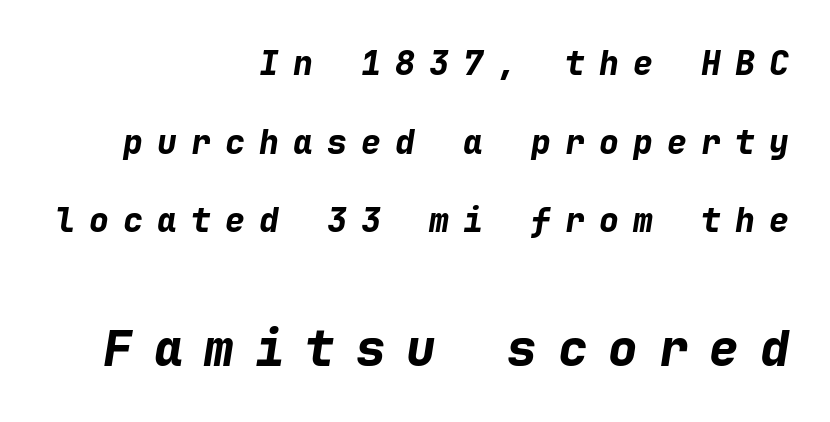
Q: Is the text bold? A: Yes.
Q: Is the text italic (slanted)? A: Yes, it leans right by about 9 degrees.
Q: Is the text underlined? A: No.
Q: How is the paragraph aligned? A: Right-aligned.
Q: Is the spacing between letters normal or unusually wide? A: Unusually wide.
Q: Is the spacing between lines tight, normal or loose? A: Loose.
Q: Which block of text is set in a larger size, the first (top) or the second (bottom)? A: The second (bottom) one.
Q: Width (condensed, normal, or wide)? A: Normal.
Q: Stroke contrast? A: Low.
Q: x-height? A: Medium.
Q: Monospaced? A: Yes.
